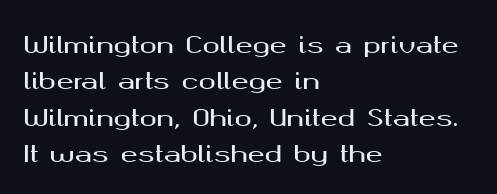
{"italic": "no", "underline": "no", "align": "left", "line_spacing": "normal", "line_spacing_ratio": 1.58, "letter_spacing": "normal", "letter_spacing_em": 0.0, "glyph_px": 23}
